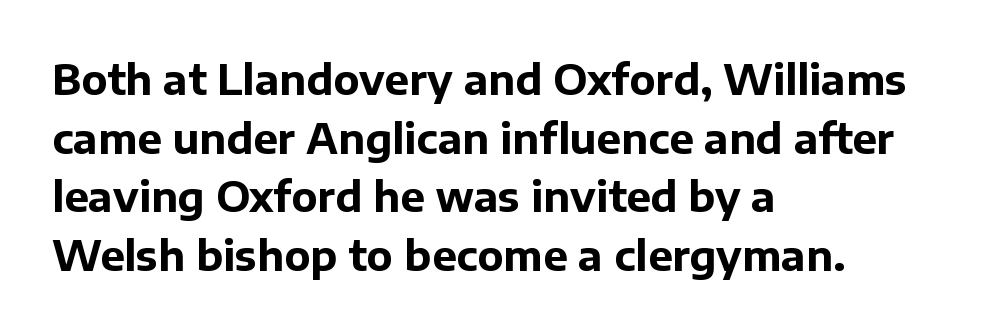
Q: Is the text bold? A: Yes.
Q: Is the text italic (slanted)? A: No, it is upright.
Q: Is the typeface a serif or a sans-serif typeface? A: Sans-serif.
Q: Is the text underlined? A: No.
Q: How is the paragraph aligned? A: Left-aligned.
Q: Is the spacing between letters normal or unusually wide? A: Normal.
Q: Is the spacing between lines tight, normal or loose? A: Normal.
Q: Width (condensed, normal, or wide)? A: Normal.
Q: Stroke contrast? A: Low.
Q: x-height? A: Medium.
Q: Monospaced? A: No.
